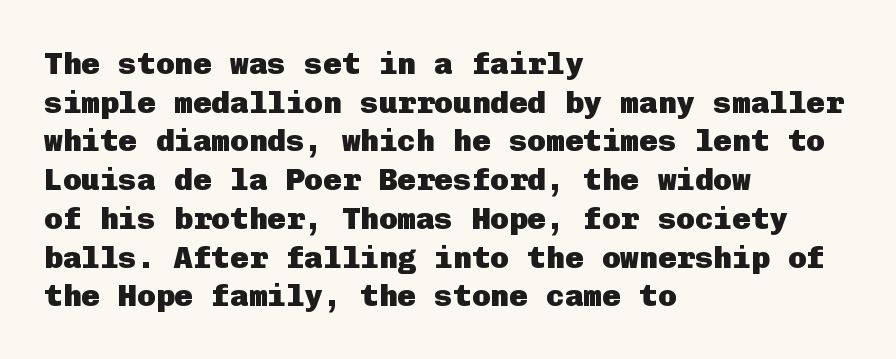
The image shows 31 px heavy sans-serif type, upright; set left-aligned, normal line spacing (1.25x), normal letter spacing, not underlined; low stroke contrast and a medium x-height.
